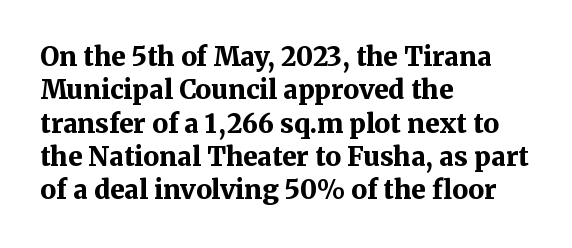
The image shows 26 px bold type, upright; set left-aligned, normal line spacing (1.28x), normal letter spacing, not underlined.
